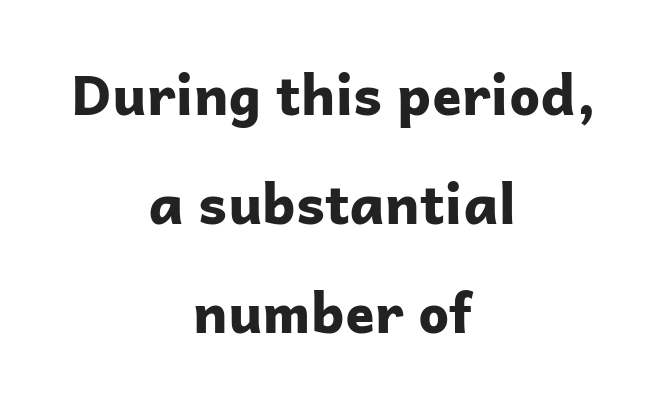
Compared with an ordinary text face, these strokes are far heavier — a full bold. The face used here is rendered with its standard letterfit. The glyphs are unaccompanied by any horizontal stroke below them. The face used here is a sans, in the tradition of grotesques and geometrics.
